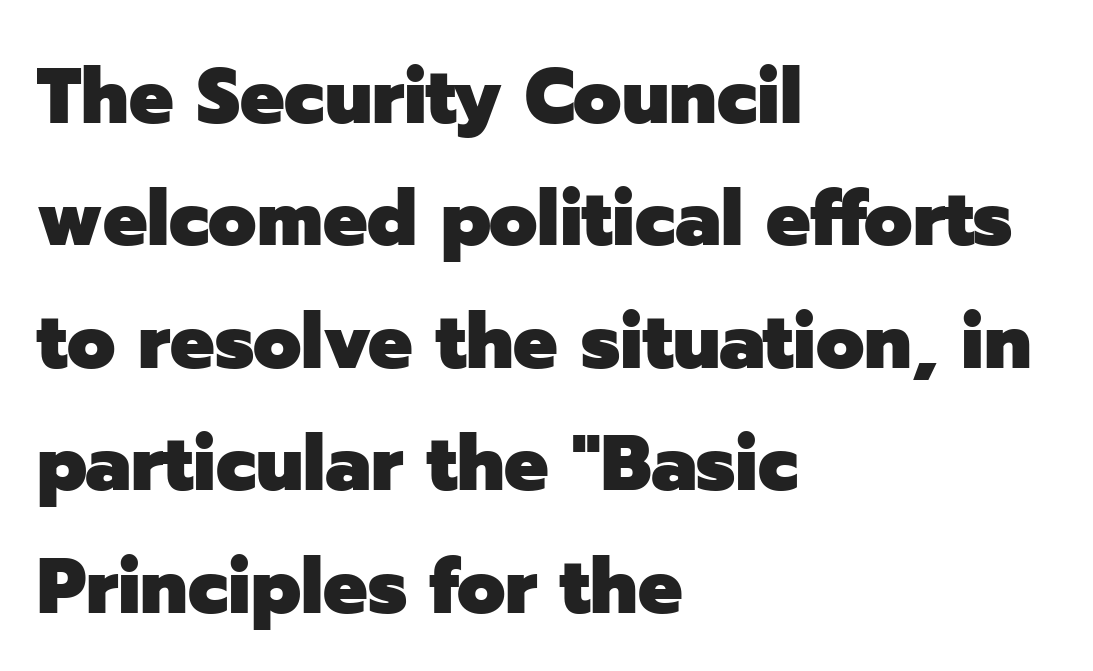
Unmarked baselines from the first word to the last. Check where the strokes stop: nothing finishes them off — pure sans. The horizontal fit of the characters is conventional and even. Its strokes are broad and dark, the hallmark of bold type.
